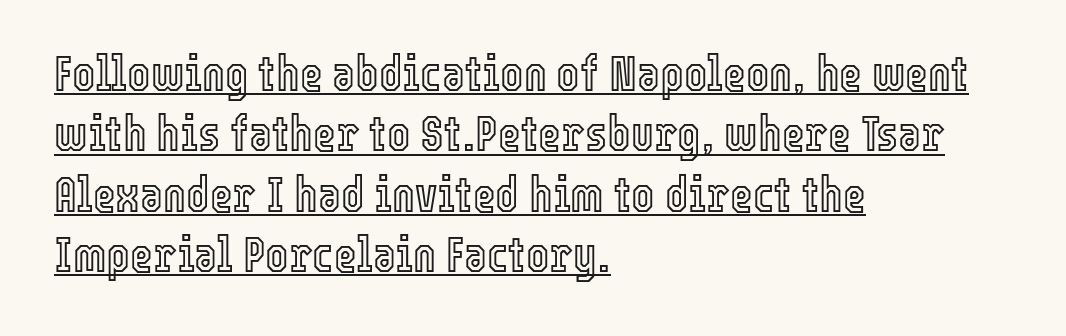
Q: Is the text italic (slanted)? A: No, it is upright.
Q: Is the text underlined? A: Yes.
Q: How is the paragraph aligned? A: Left-aligned.
Q: Is the spacing between letters normal or unusually wide? A: Normal.
Q: Width (condensed, normal, or wide)? A: Condensed.
Q: x-height? A: Medium.
Q: Monospaced? A: No.
